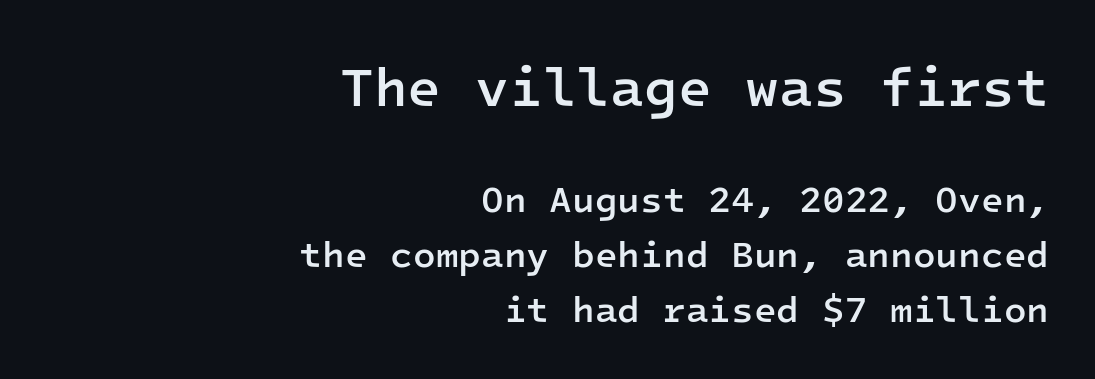
Q: Is the text bold? A: Semi-bold.
Q: Is the text italic (slanted)? A: No, it is upright.
Q: Is the typeface a serif or a sans-serif typeface? A: Sans-serif.
Q: Is the text underlined? A: No.
Q: How is the paragraph aligned? A: Right-aligned.
Q: Is the spacing between letters normal or unusually wide? A: Normal.
Q: Is the spacing between lines tight, normal or loose? A: Normal.
Q: Which block of text is set in a larger size, the first (top) or the second (bottom)? A: The first (top) one.
Q: Width (condensed, normal, or wide)? A: Normal.
Q: Stroke contrast? A: Low.
Q: x-height? A: Medium.
Q: Monospaced? A: Yes.
